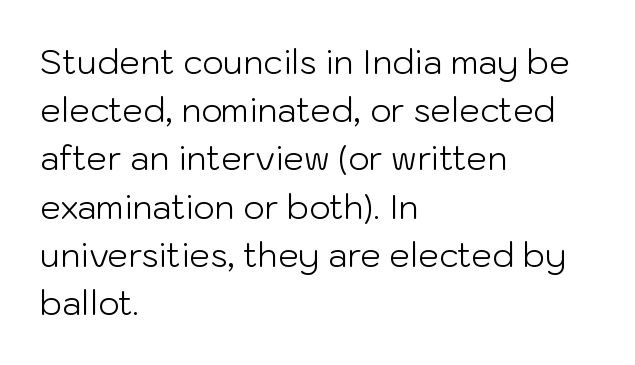
Q: Is the text bold? A: No.
Q: Is the text italic (slanted)? A: No, it is upright.
Q: Is the typeface a serif or a sans-serif typeface? A: Sans-serif.
Q: Is the text underlined? A: No.
Q: How is the paragraph aligned? A: Left-aligned.
Q: Is the spacing between letters normal or unusually wide? A: Normal.
Q: Is the spacing between lines tight, normal or loose? A: Normal.
Q: Width (condensed, normal, or wide)? A: Normal.
Q: Stroke contrast? A: Low.
Q: x-height? A: Medium.
Q: Monospaced? A: No.
